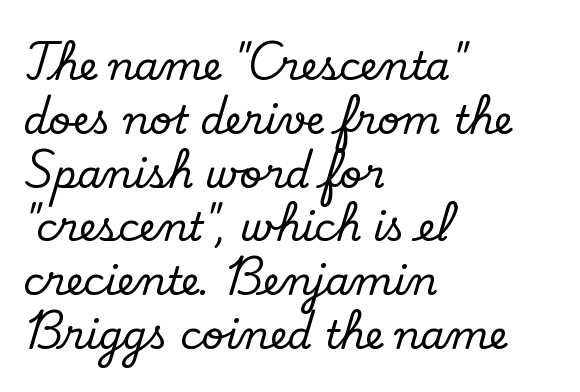
{"serif": "yes", "width": "normal", "stroke_contrast": "low", "x_height": "small", "monospaced": "no", "underline": "no", "align": "left", "line_spacing": "normal", "line_spacing_ratio": 1.38, "letter_spacing": "normal", "letter_spacing_em": 0.0, "glyph_px": 39}
